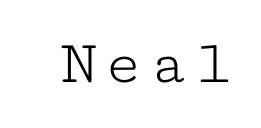
The image shows 64 px light, wide serif type, upright, monospaced; set not underlined; low stroke contrast and a medium x-height.
